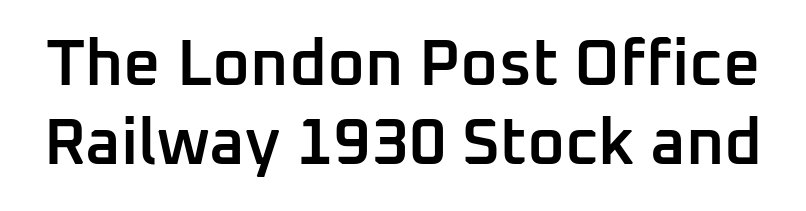
Q: Is the text bold? A: Semi-bold.
Q: Is the text italic (slanted)? A: No, it is upright.
Q: Is the typeface a serif or a sans-serif typeface? A: Sans-serif.
Q: Is the text underlined? A: No.
Q: Is the spacing between letters normal or unusually wide? A: Normal.
Q: Width (condensed, normal, or wide)? A: Normal.
Q: Stroke contrast? A: Low.
Q: x-height? A: Medium.
Q: Monospaced? A: No.
